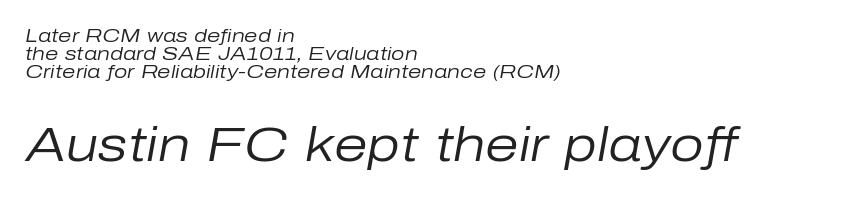
Q: Is the text bold? A: No.
Q: Is the text italic (slanted)? A: Yes, it leans right by about 10 degrees.
Q: Is the text underlined? A: No.
Q: How is the paragraph aligned? A: Left-aligned.
Q: Is the spacing between letters normal or unusually wide? A: Normal.
Q: Is the spacing between lines tight, normal or loose? A: Tight.
Q: Which block of text is set in a larger size, the first (top) or the second (bottom)? A: The second (bottom) one.
Q: Width (condensed, normal, or wide)? A: Normal.
Q: Stroke contrast? A: Low.
Q: x-height? A: Medium.
Q: Monospaced? A: No.
